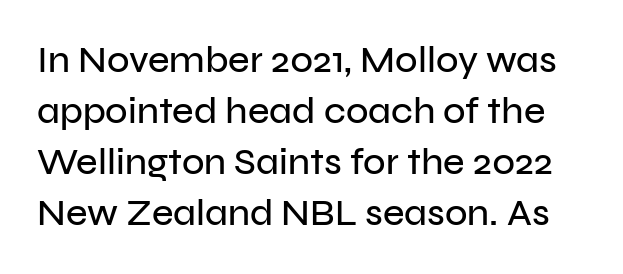
Q: Is the text italic (slanted)? A: No, it is upright.
Q: Is the typeface a serif or a sans-serif typeface? A: Sans-serif.
Q: Is the text underlined? A: No.
Q: Is the spacing between letters normal or unusually wide? A: Normal.
Q: Is the spacing between lines tight, normal or loose? A: Normal.
Q: Width (condensed, normal, or wide)? A: Normal.
Q: Stroke contrast? A: Low.
Q: x-height? A: Medium.
Q: Monospaced? A: No.
